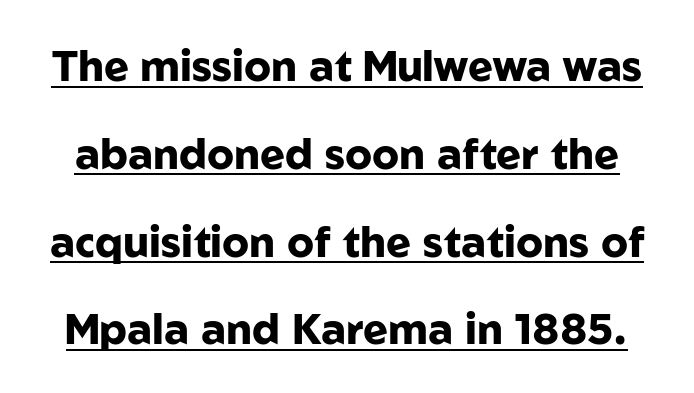
The image shows 42 px heavy sans-serif type, upright; set loose line spacing (2.09x), normal letter spacing, underlined; low stroke contrast and a medium x-height.
